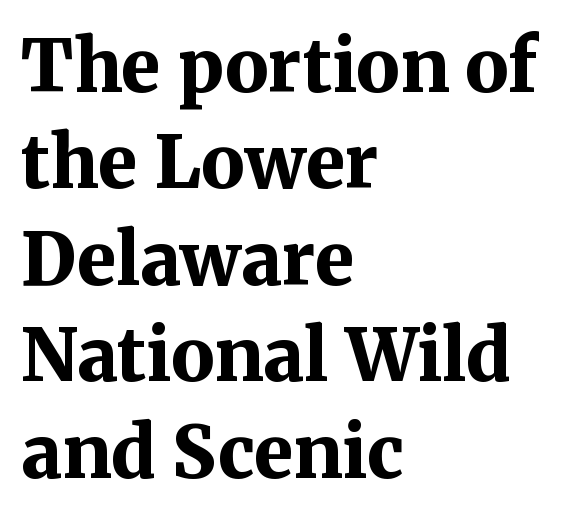
Q: Is the text bold? A: Yes.
Q: Is the text italic (slanted)? A: No, it is upright.
Q: Is the typeface a serif or a sans-serif typeface? A: Serif.
Q: Is the text underlined? A: No.
Q: How is the paragraph aligned? A: Left-aligned.
Q: Is the spacing between letters normal or unusually wide? A: Normal.
Q: Is the spacing between lines tight, normal or loose? A: Normal.
Q: Width (condensed, normal, or wide)? A: Normal.
Q: Stroke contrast? A: Medium.
Q: x-height? A: Medium.
Q: Monospaced? A: No.
